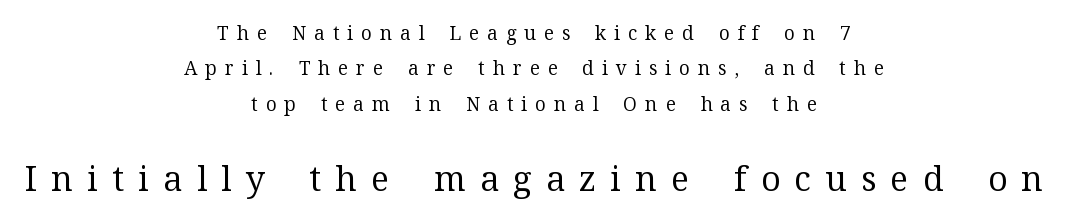
These lines are rendered in a variable-pitch font. Observe the serifs anchoring each vertical stroke in this sample. Underlining? Definitely not there. The font's upright variant was chosen for this text.
